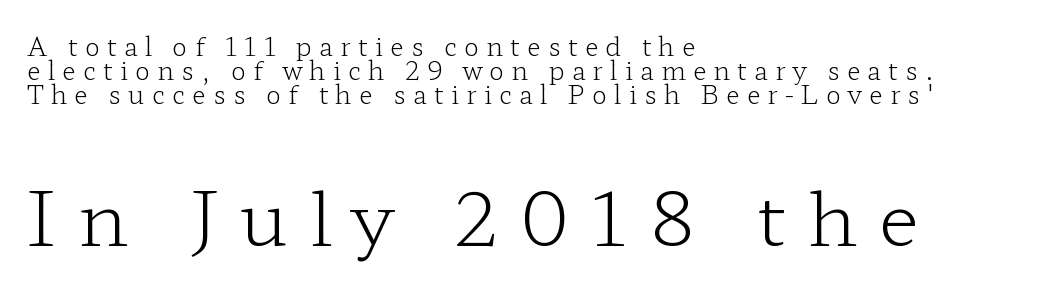
The image shows 75 px light, wide serif type, upright; set left-aligned, tight line spacing (0.96x), unusually wide letter spacing (+0.29 em), not underlined; the second (bottom) block is 3.0x larger; low stroke contrast and a medium x-height.
